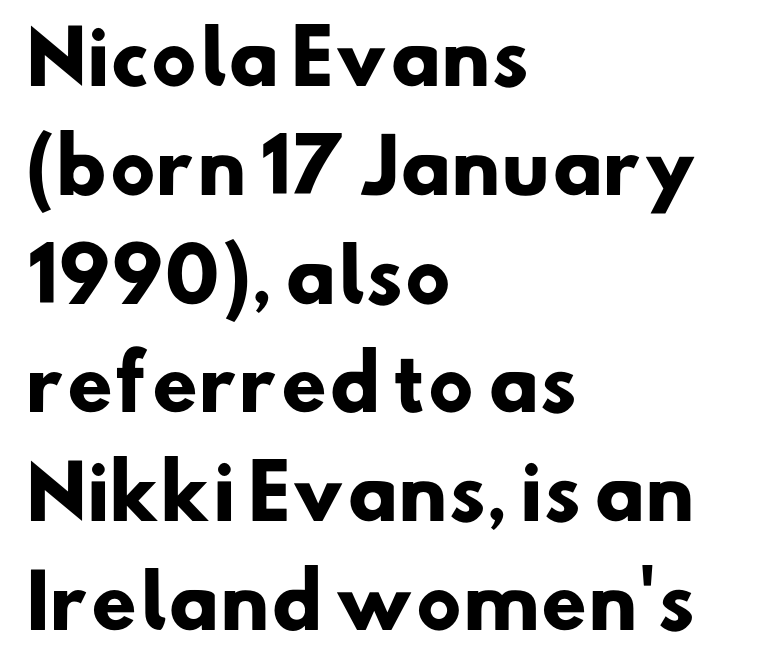
Successive baselines arrive at the customary interval. Set as a true bold cut, around the 700 mark. Alignment: flush left. Font category for this specimen: sans-serif.
